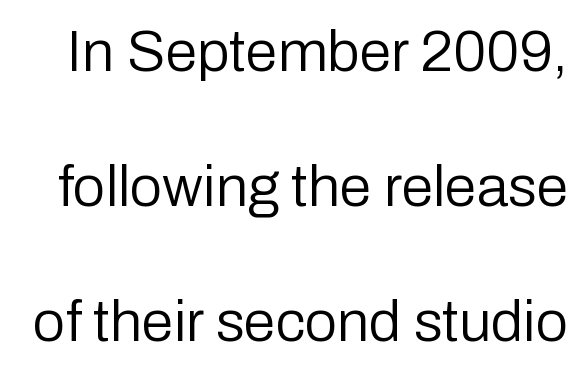
Q: Is the text bold? A: No.
Q: Is the text italic (slanted)? A: No, it is upright.
Q: Is the typeface a serif or a sans-serif typeface? A: Sans-serif.
Q: Is the text underlined? A: No.
Q: Is the spacing between letters normal or unusually wide? A: Normal.
Q: Is the spacing between lines tight, normal or loose? A: Loose.
Q: Width (condensed, normal, or wide)? A: Normal.
Q: Stroke contrast? A: Low.
Q: x-height? A: Medium.
Q: Monospaced? A: No.
